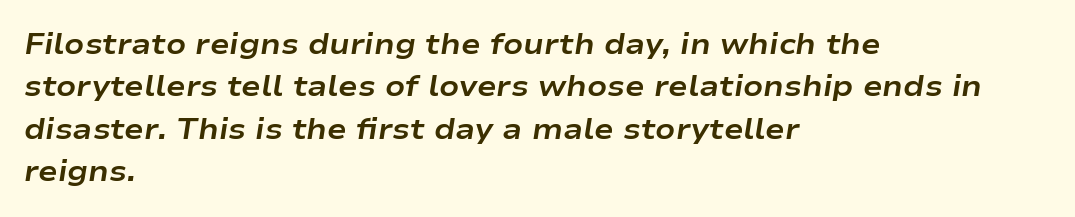
{"italic": "yes", "lean": "right", "slant_degrees": 9, "bold": "yes", "weight": "bold", "width": "wide", "stroke_contrast": "low", "x_height": "medium", "monospaced": "no", "underline": "no", "align": "left", "line_spacing": "normal", "line_spacing_ratio": 1.46, "letter_spacing": "normal", "letter_spacing_em": 0.0, "glyph_px": 29}
